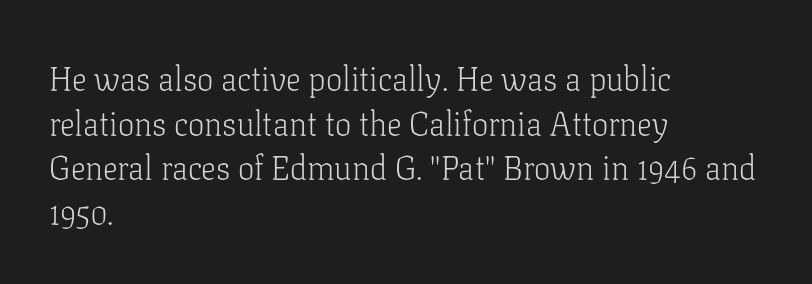
Style check: upright. Is the type heavy? It reads as light-to-regular instead. Typographically, this falls in the serif category. The text block is weighted toward the left margin, trailing off unevenly rightward. The type is set solid horizontally, with unmodified tracking. A typesetter would call this leading conventional body-copy spacing.
